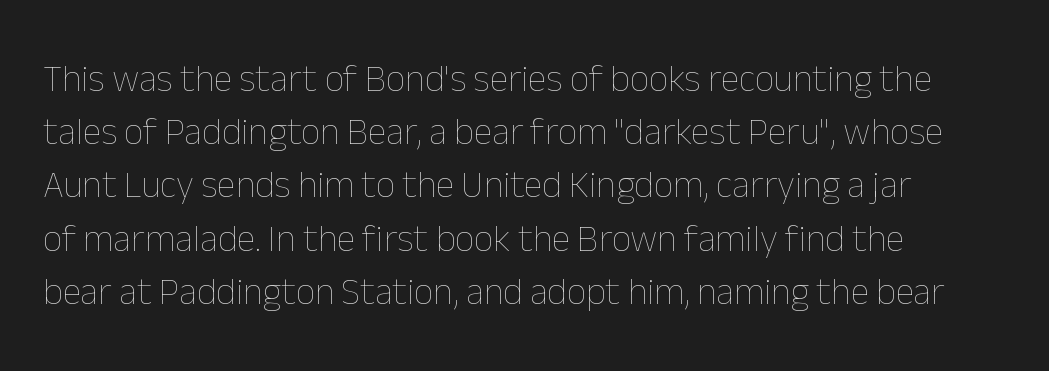
The image shows 38 px thin type, upright; set left-aligned, normal line spacing (1.4x), normal letter spacing, not underlined; low stroke contrast and a medium x-height.
